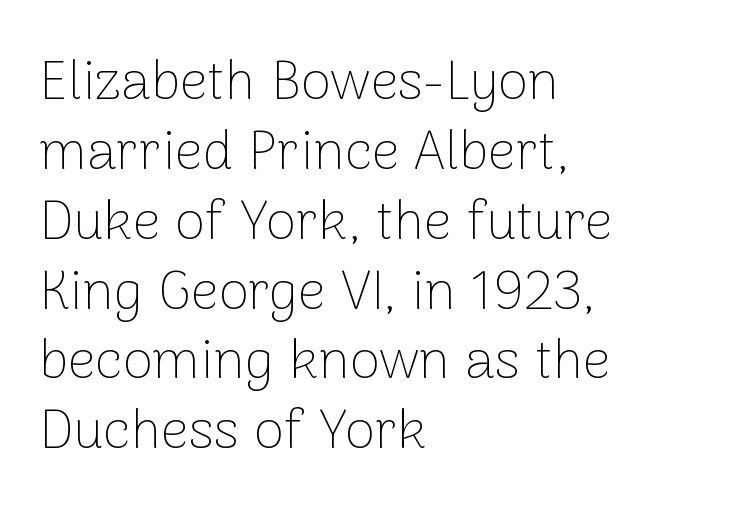
Q: Is the text bold? A: No.
Q: Is the text italic (slanted)? A: No, it is upright.
Q: Is the typeface a serif or a sans-serif typeface? A: Sans-serif.
Q: Is the text underlined? A: No.
Q: How is the paragraph aligned? A: Left-aligned.
Q: Is the spacing between letters normal or unusually wide? A: Normal.
Q: Is the spacing between lines tight, normal or loose? A: Normal.
Q: Width (condensed, normal, or wide)? A: Normal.
Q: Stroke contrast? A: Low.
Q: x-height? A: Medium.
Q: Monospaced? A: No.
